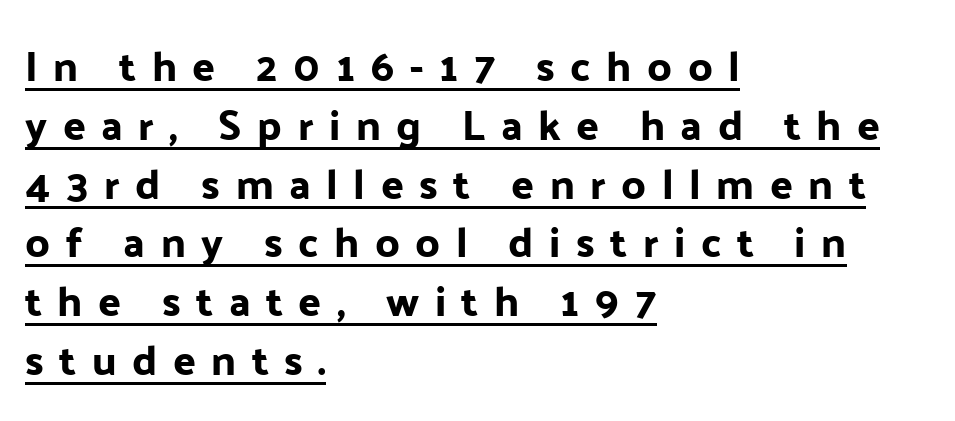
The image shows 42 px sans-serif type, upright; set left-aligned, normal line spacing (1.4x), unusually wide letter spacing (+0.37 em), underlined; low stroke contrast and a medium x-height.
